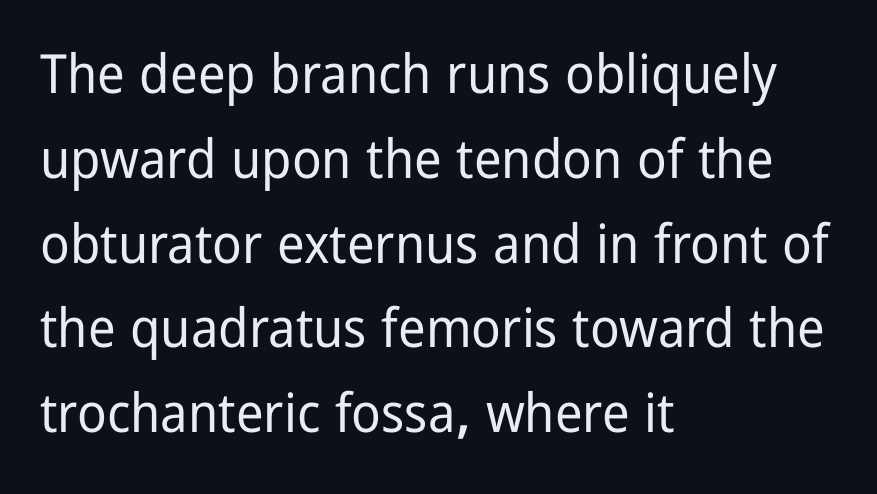
Q: Is the text italic (slanted)? A: No, it is upright.
Q: Is the typeface a serif or a sans-serif typeface? A: Sans-serif.
Q: Is the text underlined? A: No.
Q: How is the paragraph aligned? A: Left-aligned.
Q: Is the spacing between letters normal or unusually wide? A: Normal.
Q: Is the spacing between lines tight, normal or loose? A: Normal.
Q: Width (condensed, normal, or wide)? A: Condensed.
Q: Stroke contrast? A: Low.
Q: x-height? A: Medium.
Q: Monospaced? A: No.
